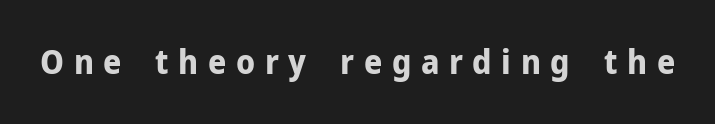
The image shows 33 px bold sans-serif type, upright; set unusually wide letter spacing (+0.29 em), not underlined; low stroke contrast and a medium x-height.
